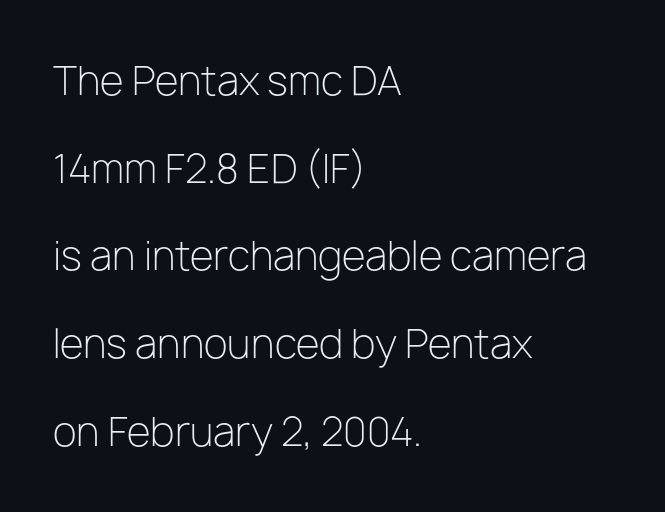
{"serif": "no", "italic": "no", "bold": "no", "weight": "light", "width": "normal", "stroke_contrast": "low", "x_height": "medium", "monospaced": "no", "underline": "no", "align": "left", "line_spacing": "loose", "line_spacing_ratio": 2.25, "letter_spacing": "normal", "letter_spacing_em": 0.0, "glyph_px": 39}
